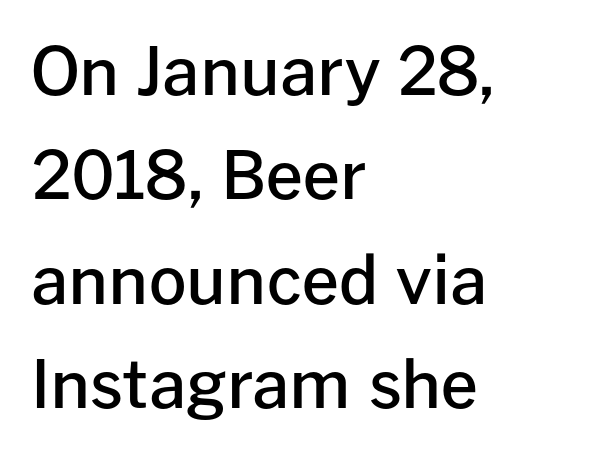
The image shows 66 px semibold sans-serif type, upright; set left-aligned, normal line spacing (1.58x), normal letter spacing, not underlined; low stroke contrast and a medium x-height.
